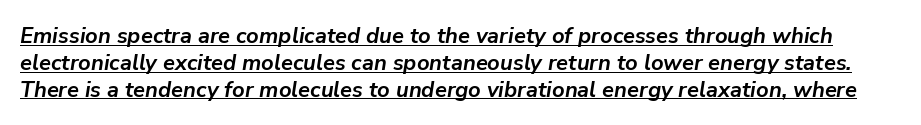
Q: Is the text bold? A: Yes.
Q: Is the text italic (slanted)? A: Yes, it leans right by about 9 degrees.
Q: Is the text underlined? A: Yes.
Q: Is the spacing between letters normal or unusually wide? A: Normal.
